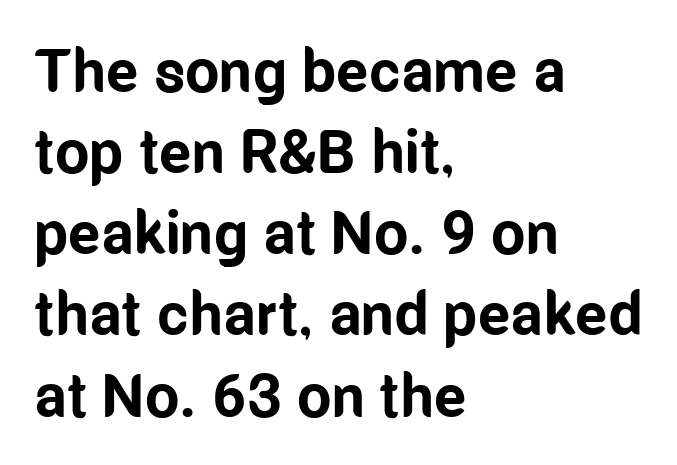
The tracking reads as untouched default to a designer's eye. Is there much room between lines? A standard amount, neither cramped nor airy. Type style note: lacks serifs. Posture: straight, roman, zero tilt. Varying glyph widths throughout — classic text-font behaviour.
